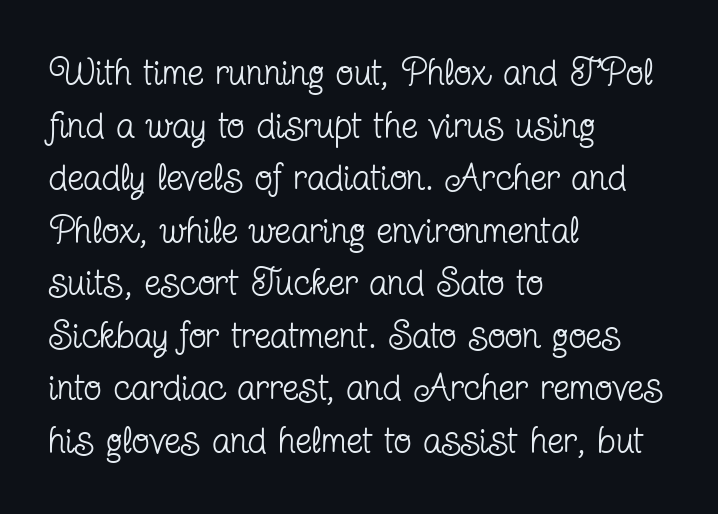
Q: Is the text bold? A: No.
Q: Is the text italic (slanted)? A: No, it is upright.
Q: Is the typeface a serif or a sans-serif typeface? A: Serif.
Q: Is the text underlined? A: No.
Q: How is the paragraph aligned? A: Left-aligned.
Q: Is the spacing between letters normal or unusually wide? A: Normal.
Q: Is the spacing between lines tight, normal or loose? A: Normal.
Q: Width (condensed, normal, or wide)? A: Condensed.
Q: Stroke contrast? A: Low.
Q: x-height? A: Medium.
Q: Monospaced? A: No.
